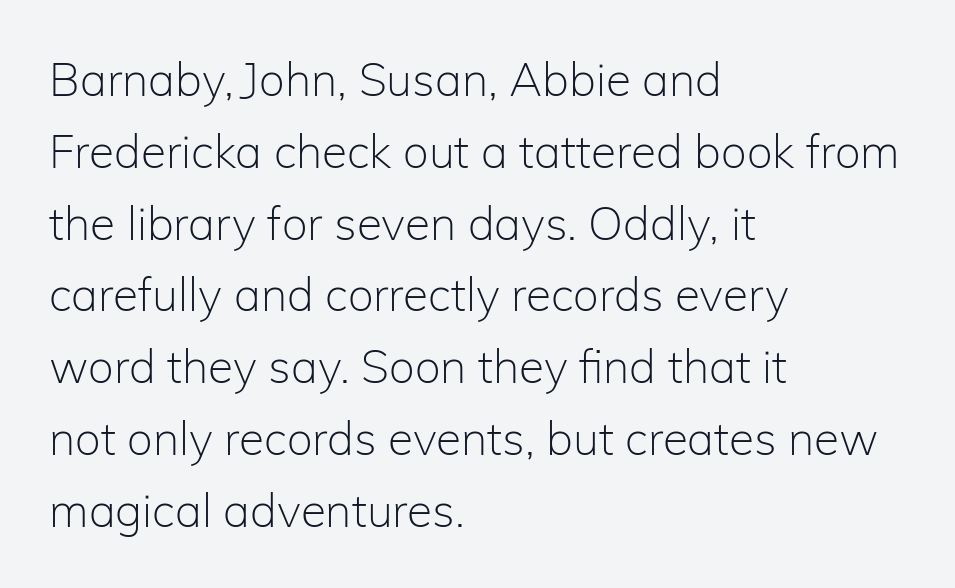
The image shows 46 px light sans-serif type, upright; set left-aligned, normal line spacing (1.56x), normal letter spacing, not underlined; low stroke contrast and a medium x-height.
